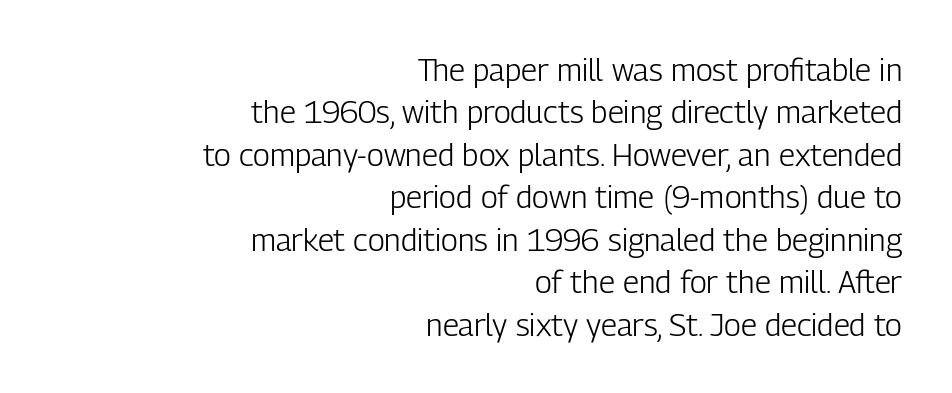
{"serif": "no", "italic": "no", "bold": "no", "weight": "light", "width": "condensed", "stroke_contrast": "low", "x_height": "medium", "monospaced": "no", "underline": "no", "align": "right", "line_spacing": "normal", "line_spacing_ratio": 1.37, "letter_spacing": "normal", "letter_spacing_em": 0.0, "glyph_px": 31}
